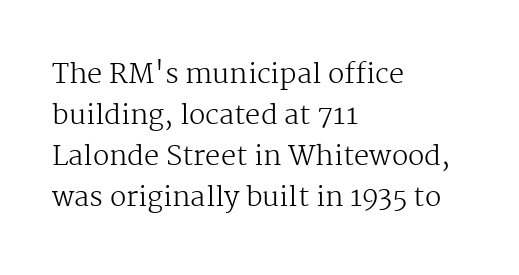
The image shows 27 px text type, upright; set left-aligned, normal line spacing (1.52x), normal letter spacing, not underlined.
